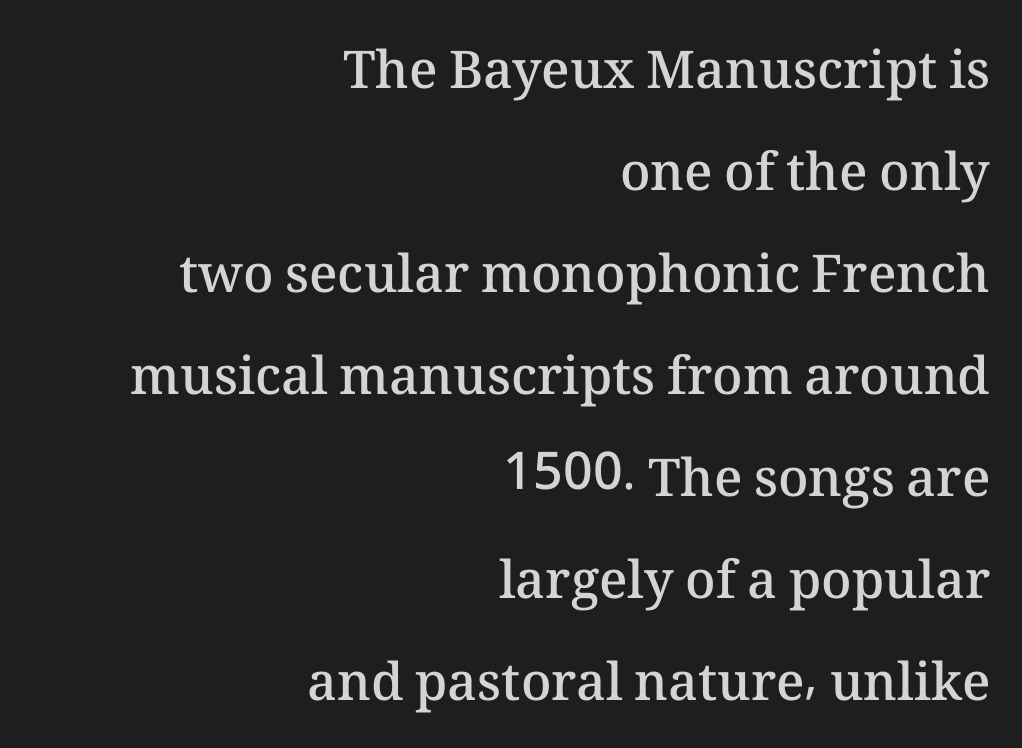
The image shows 52 px semibold type, upright; set right-aligned, loose line spacing (1.96x), normal letter spacing, not underlined; medium stroke contrast and a medium x-height.
